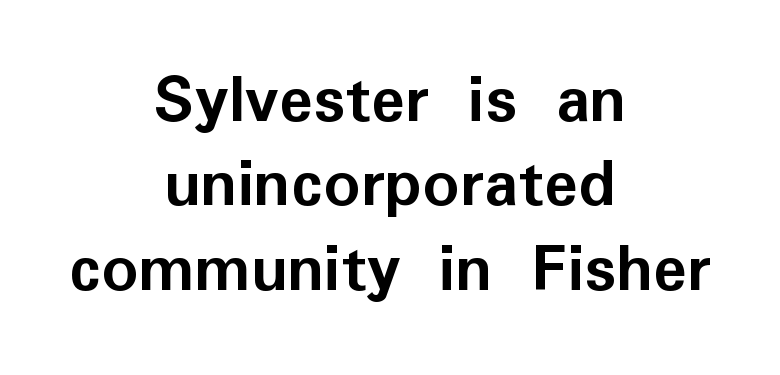
The face used here is proportionally spaced, like ordinary book or web type. Glance below the letters and you will spot only blank space. Centered paragraph, ragged on both sides. Here the glyphs are tracked normally, forming tight word shapes.
